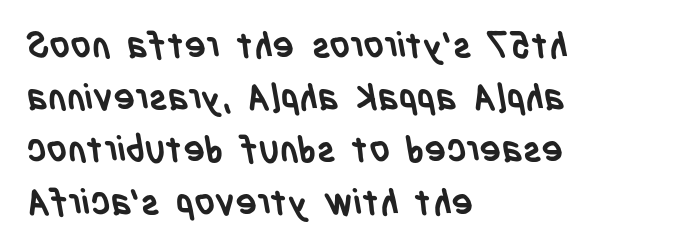
{"serif": "no", "bold": "yes", "weight": "semibold", "width": "condensed", "stroke_contrast": "low", "x_height": "large", "monospaced": "no", "underline": "no", "align": "left", "line_spacing": "normal", "line_spacing_ratio": 1.45, "letter_spacing": "normal", "letter_spacing_em": 0.0, "glyph_px": 36}
